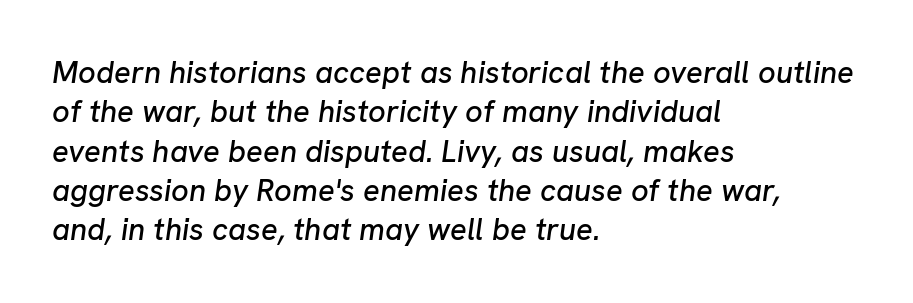
Q: Is the text italic (slanted)? A: Yes, it leans right by about 8 degrees.
Q: Is the text underlined? A: No.
Q: How is the paragraph aligned? A: Left-aligned.
Q: Is the spacing between letters normal or unusually wide? A: Normal.
Q: Is the spacing between lines tight, normal or loose? A: Normal.
Q: Width (condensed, normal, or wide)? A: Normal.
Q: Stroke contrast? A: Low.
Q: x-height? A: Medium.
Q: Monospaced? A: No.
